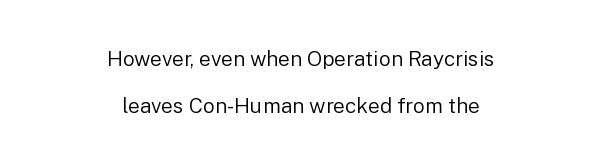
Q: Is the text bold? A: No.
Q: Is the text italic (slanted)? A: No, it is upright.
Q: Is the text underlined? A: No.
Q: How is the paragraph aligned? A: Centered.
Q: Is the spacing between letters normal or unusually wide? A: Normal.
Q: Is the spacing between lines tight, normal or loose? A: Loose.
